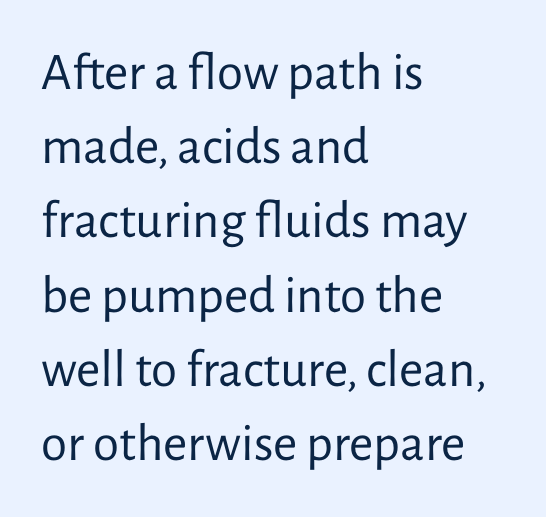
Is there any slant? The stems are plumb. Do the characters align in a grid? No, the font is proportional. Words appear dense and cohesive because spacing is normal. This rendering features lettering with no underline.
